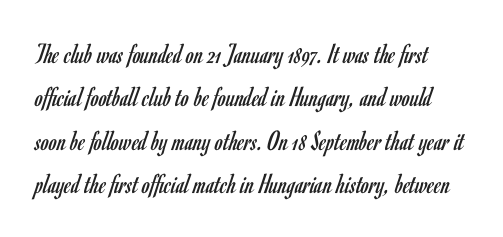
The image shows 29 px regular-weight, condensed sans-serif type; set normal line spacing (1.5x), normal letter spacing, not underlined; low stroke contrast and a small x-height.
